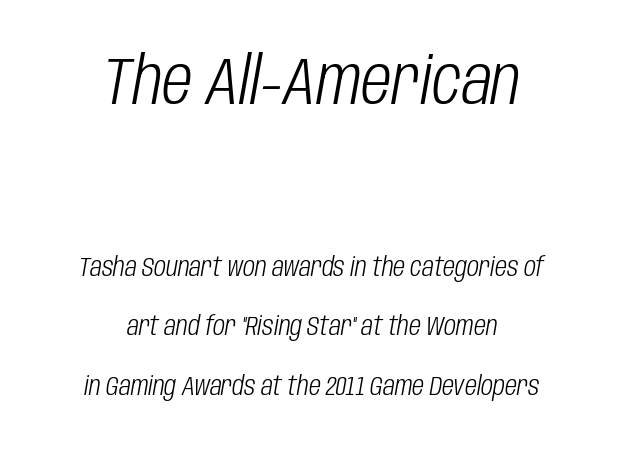
Reading top to bottom, the characters get smaller at the block break. Interline gaps are noticeably wide in this sample. Every character sits at an angle, as italics do. Do the characters align in a grid? No, the font is proportional. Stem width sits at or under what a default text font uses.
